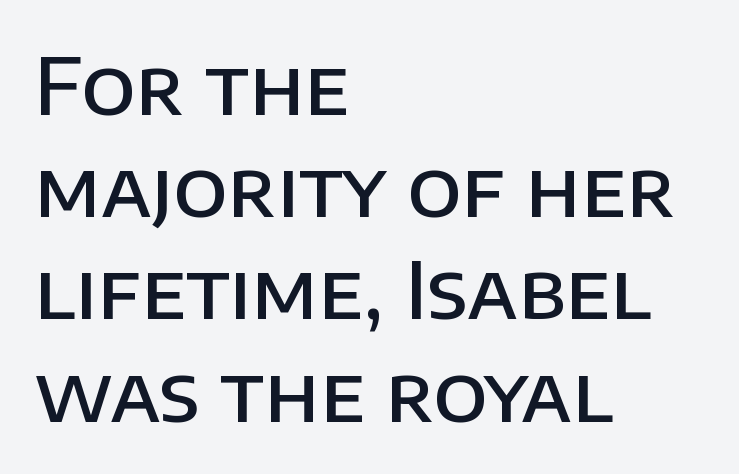
Q: Is the text bold? A: Semi-bold.
Q: Is the text italic (slanted)? A: No, it is upright.
Q: Is the typeface a serif or a sans-serif typeface? A: Sans-serif.
Q: Is the text underlined? A: No.
Q: How is the paragraph aligned? A: Left-aligned.
Q: Is the spacing between letters normal or unusually wide? A: Normal.
Q: Is the spacing between lines tight, normal or loose? A: Normal.
Q: Width (condensed, normal, or wide)? A: Normal.
Q: Stroke contrast? A: Low.
Q: x-height? A: Large.
Q: Monospaced? A: No.
